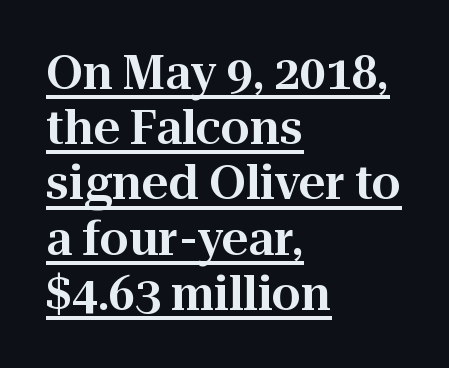
This is serif lettering, the kind often seen in printed books. The horizontal fit of the characters is conventional and even. The passage shown is typed in a proportional face where columns would drift. Typeset ragged right — the left edge is the straight one. Every stem runs plumb, perpendicular to the baseline.
